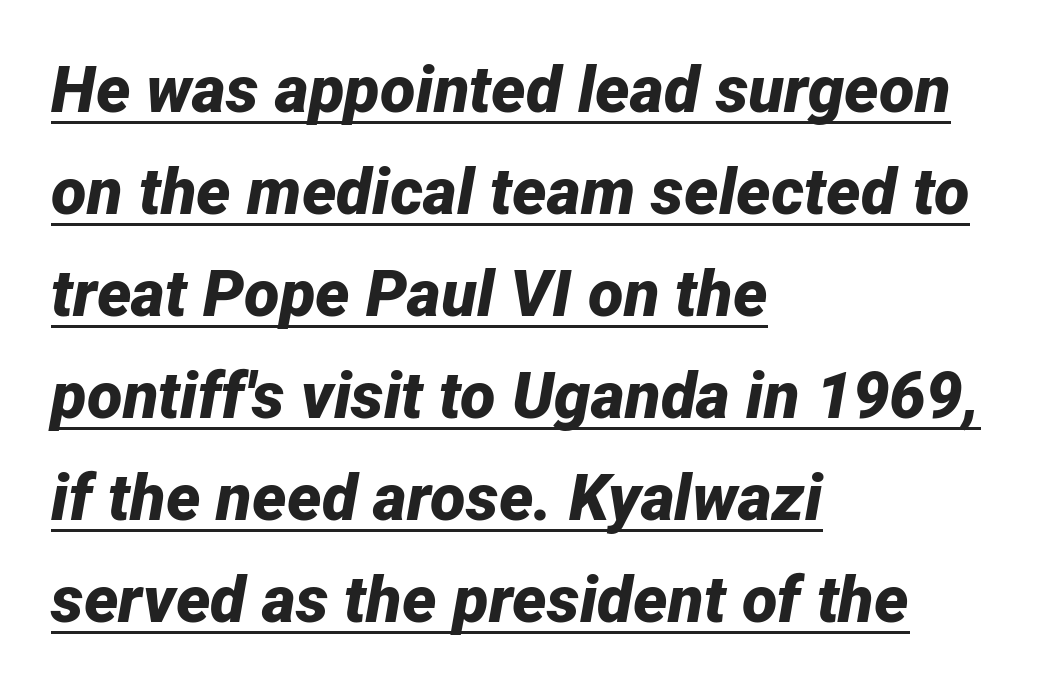
{"italic": "yes", "lean": "right", "slant_degrees": 12, "bold": "yes", "weight": "bold", "width": "normal", "stroke_contrast": "low", "x_height": "medium", "monospaced": "no", "underline": "yes", "align": "left", "line_spacing": "normal", "line_spacing_ratio": 1.57, "letter_spacing": "normal", "letter_spacing_em": 0.0, "glyph_px": 65}
